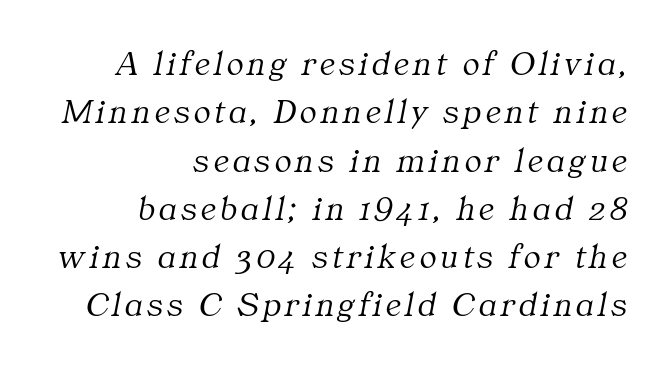
Q: Is the text bold? A: No.
Q: Is the text italic (slanted)? A: Yes, it leans right by about 11 degrees.
Q: Is the typeface a serif or a sans-serif typeface? A: Serif.
Q: Is the text underlined? A: No.
Q: How is the paragraph aligned? A: Right-aligned.
Q: Is the spacing between lines tight, normal or loose? A: Normal.
Q: Width (condensed, normal, or wide)? A: Normal.
Q: Stroke contrast? A: Medium.
Q: x-height? A: Medium.
Q: Monospaced? A: No.
